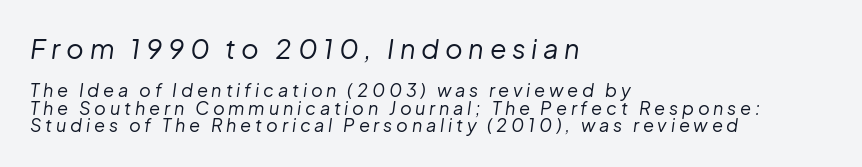
The image shows 27 px text type, italic (leaning right); set left-aligned, tight line spacing (0.98x), unusually wide letter spacing (+0.21 em), not underlined; the first (top) block is 1.5x larger.
